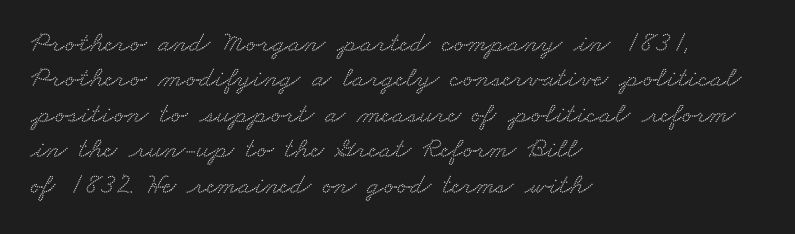
Type without underlining. Each line starts at the same left margin while the right side varies. Here the designer chose a conventional face with non-uniform glyph widths. The tracking reads as untouched default to a designer's eye.
